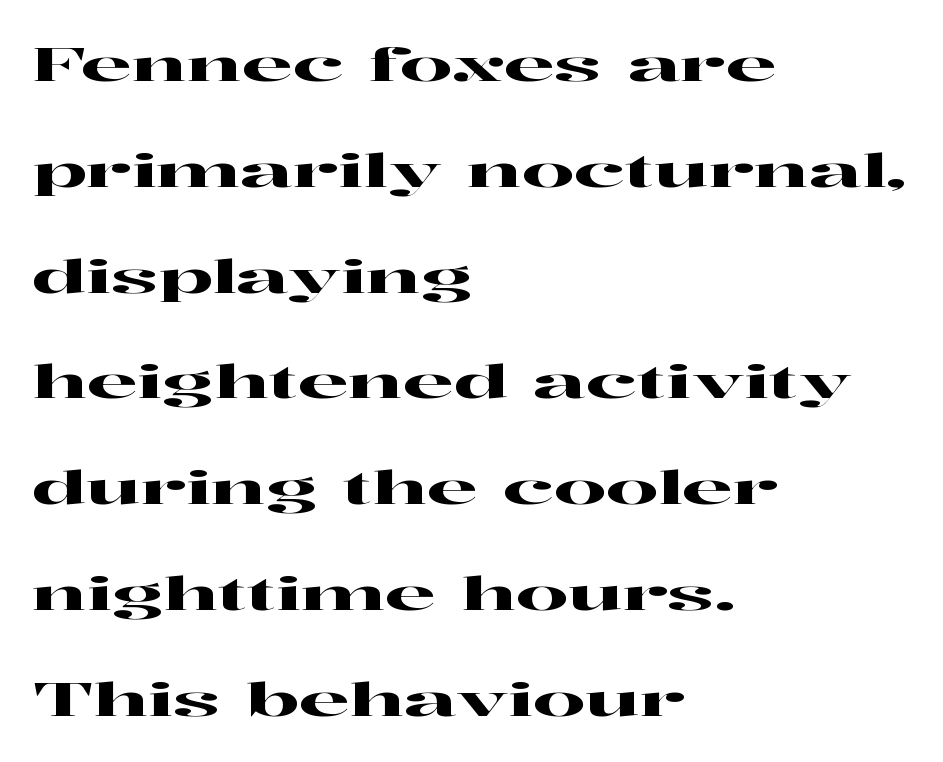
The vertical gap from one line to the next is large. The line texture is even and compact thanks to regular tracking. Characters remain perfectly vertical along every line. Lines of text with bare space underneath. Does the type have serifs? Yes, each stem ends in a small foot.
